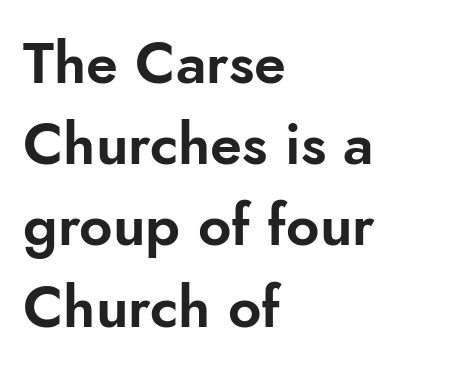
Q: Is the text italic (slanted)? A: No, it is upright.
Q: Is the typeface a serif or a sans-serif typeface? A: Sans-serif.
Q: Is the text underlined? A: No.
Q: How is the paragraph aligned? A: Left-aligned.
Q: Is the spacing between letters normal or unusually wide? A: Normal.
Q: Is the spacing between lines tight, normal or loose? A: Normal.
Q: Width (condensed, normal, or wide)? A: Normal.
Q: Stroke contrast? A: Low.
Q: x-height? A: Small.
Q: Monospaced? A: No.
